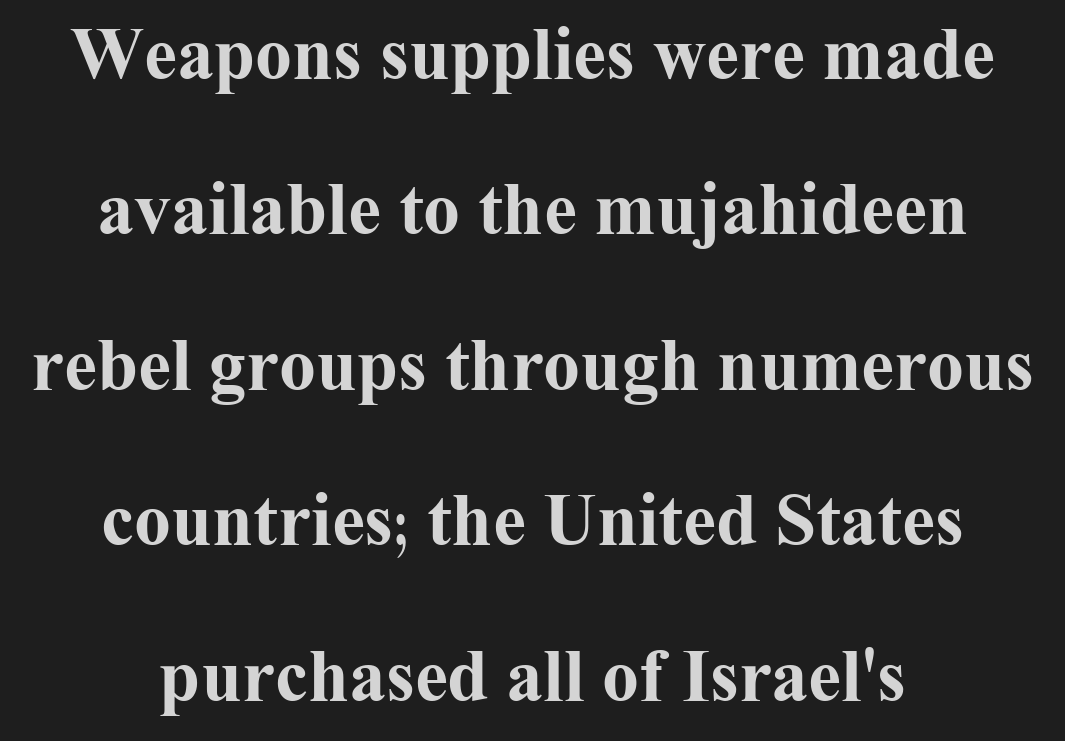
{"serif": "yes", "italic": "no", "bold": "yes", "weight": "bold", "width": "normal", "stroke_contrast": "medium", "x_height": "medium", "monospaced": "no", "underline": "no", "align": "center", "line_spacing": "loose", "line_spacing_ratio": 2.1, "letter_spacing": "normal", "letter_spacing_em": 0.0, "glyph_px": 74}
